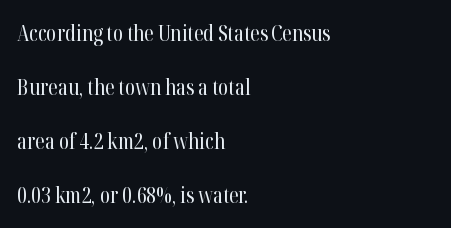
Leading is clearly above the norm, producing a sparse column. Glance below the letters and you will spot only blank space. The weight tops out at a normal text grade. Each line starts at the same left margin while the right side varies.
